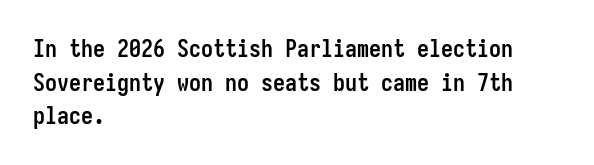
Any mark beneath the type? The region is blank. Regular leading. The face used here is rendered with its standard letterfit. These words are printed bold, with thick strokes throughout. Italic? Not at all — the glyphs are vertical. Left-aligned paragraph, ragged on the right.
